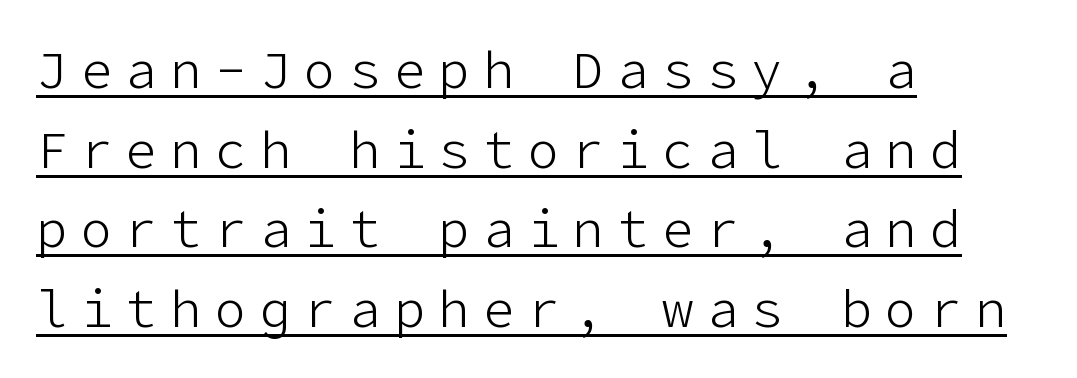
The image shows 52 px light sans-serif type, upright; set left-aligned, normal line spacing (1.53x), unusually wide letter spacing (+0.26 em), underlined; low stroke contrast and a medium x-height.
